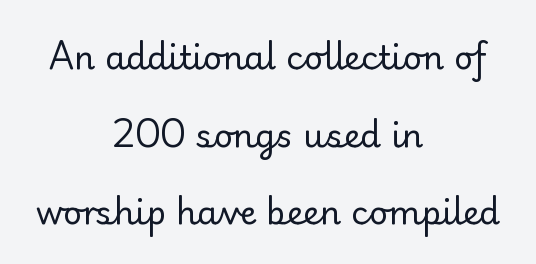
{"serif": "yes", "italic": "no", "bold": "no", "weight": "regular", "width": "normal", "stroke_contrast": "low", "x_height": "small", "monospaced": "no", "underline": "no", "align": "center", "line_spacing": "loose", "line_spacing_ratio": 2.35, "letter_spacing": "normal", "letter_spacing_em": 0.0, "glyph_px": 33}
